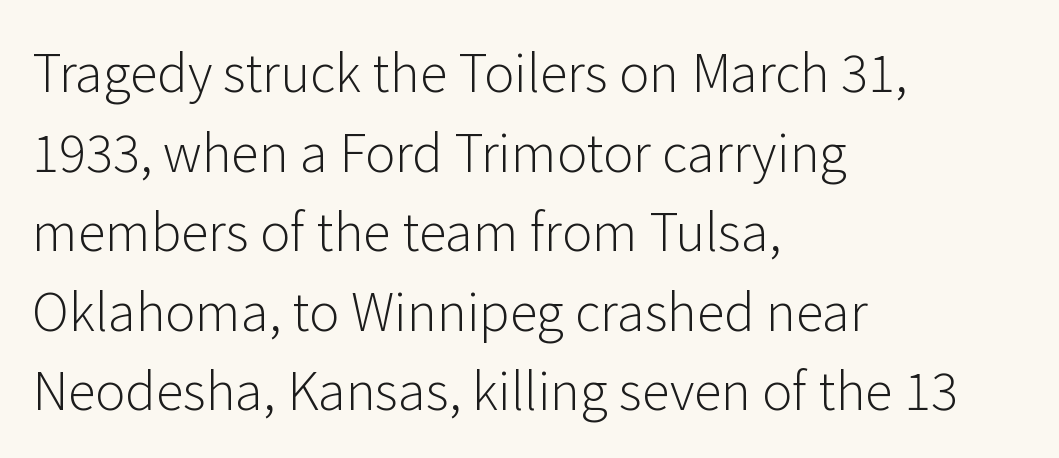
{"serif": "no", "italic": "no", "bold": "no", "weight": "light", "width": "normal", "stroke_contrast": "low", "x_height": "medium", "monospaced": "no", "underline": "no", "align": "left", "line_spacing": "normal", "line_spacing_ratio": 1.56, "letter_spacing": "normal", "letter_spacing_em": 0.0, "glyph_px": 51}
